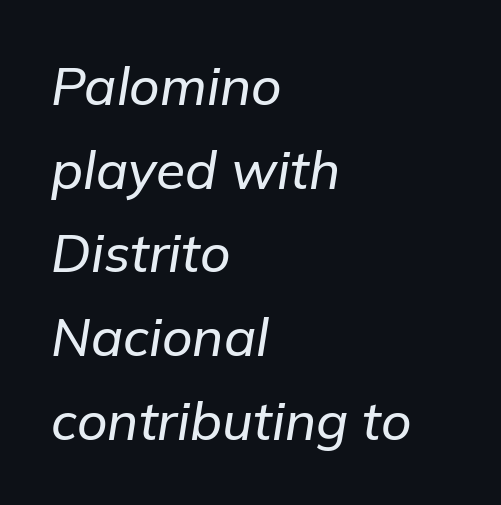
Q: Is the text italic (slanted)? A: Yes, it leans right by about 9 degrees.
Q: Is the text underlined? A: No.
Q: How is the paragraph aligned? A: Left-aligned.
Q: Is the spacing between letters normal or unusually wide? A: Normal.
Q: Is the spacing between lines tight, normal or loose? A: Normal.
Q: Width (condensed, normal, or wide)? A: Normal.
Q: Stroke contrast? A: Low.
Q: x-height? A: Medium.
Q: Monospaced? A: No.
